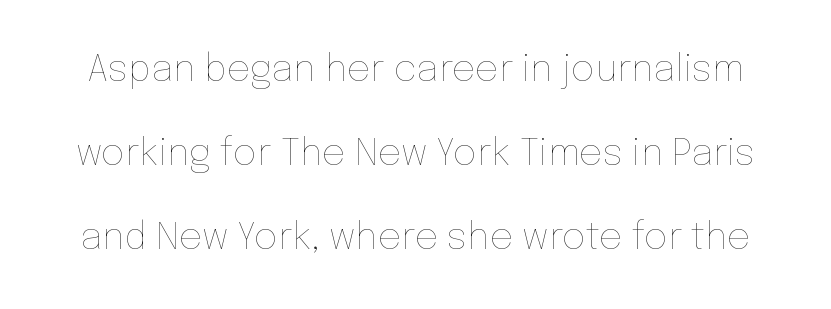
{"italic": "no", "bold": "no", "weight": "thin", "width": "normal", "stroke_contrast": "low", "x_height": "medium", "monospaced": "no", "underline": "no", "line_spacing": "loose", "line_spacing_ratio": 2.27, "letter_spacing": "normal", "letter_spacing_em": 0.0, "glyph_px": 37}
